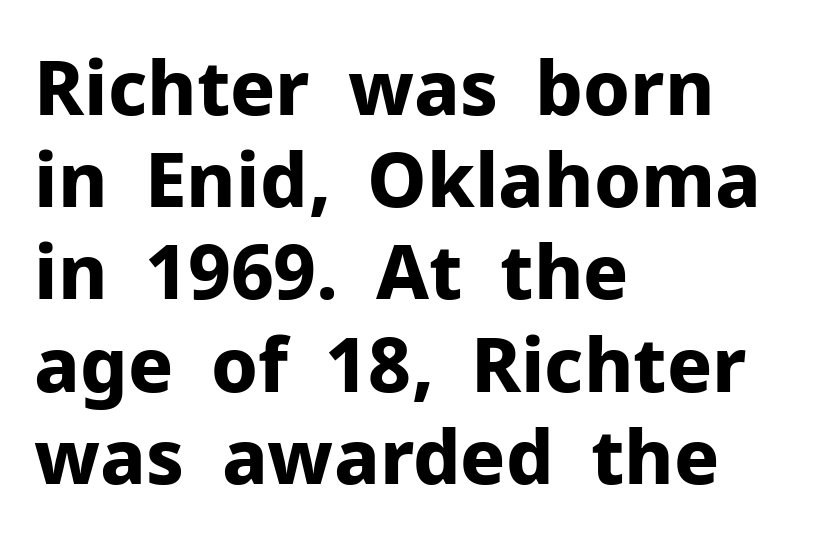
Q: Is the text bold? A: Yes.
Q: Is the text italic (slanted)? A: No, it is upright.
Q: Is the typeface a serif or a sans-serif typeface? A: Sans-serif.
Q: Is the text underlined? A: No.
Q: How is the paragraph aligned? A: Left-aligned.
Q: Is the spacing between letters normal or unusually wide? A: Normal.
Q: Width (condensed, normal, or wide)? A: Normal.
Q: Stroke contrast? A: Low.
Q: x-height? A: Medium.
Q: Monospaced? A: No.
